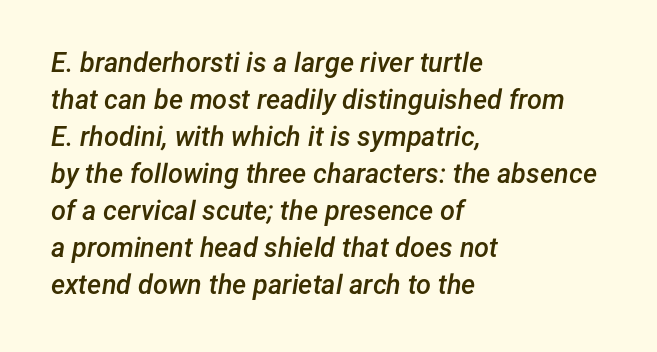
The image shows 27 px text type, italic (leaning right); set left-aligned, normal line spacing (1.37x), normal letter spacing, not underlined.
